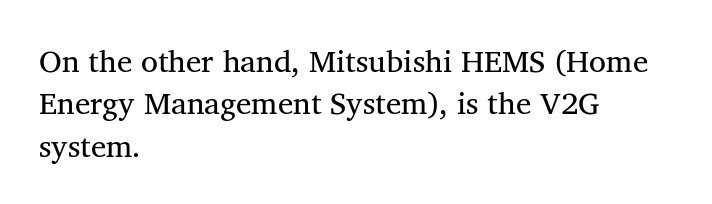
Just letters on the line, the space beneath them empty. The rendering shows small feet on the letterforms — a serif design. If you measured baseline to baseline, you'd find a middling distance. Character widths vary here, with narrow letters taking less room than wide ones. Compared with typical body copy, the letter spacing here is the same. In CSS terms this would be text-align: left.
